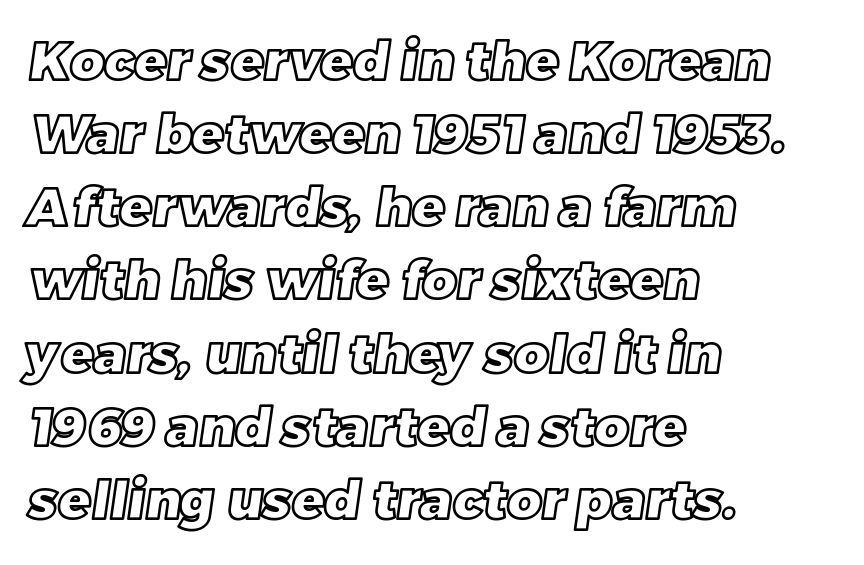
Which margin do the lines hug? The left one — the right edge is uneven. Nobody touched the tracking dial on this one. Looks like regular typesetting: each glyph gets only the width it needs. Plain, unruled lines of type. The designer left line spacing at the default.
